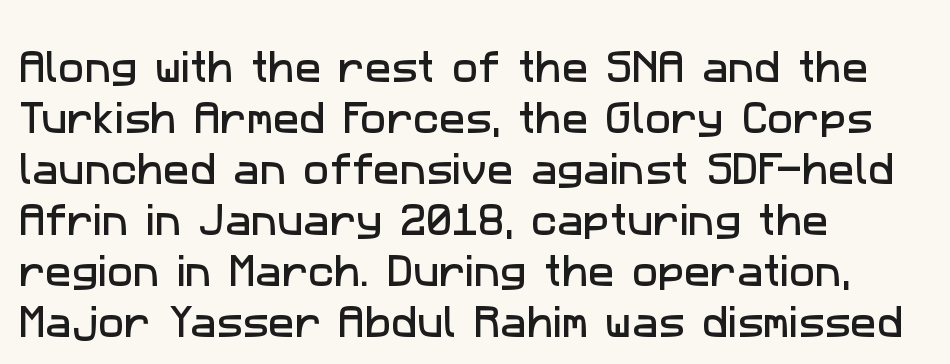
Q: Is the typeface a serif or a sans-serif typeface? A: Sans-serif.
Q: Is the text underlined? A: No.
Q: How is the paragraph aligned? A: Left-aligned.
Q: Is the spacing between letters normal or unusually wide? A: Normal.
Q: Is the spacing between lines tight, normal or loose? A: Normal.
Q: Width (condensed, normal, or wide)? A: Normal.
Q: Stroke contrast? A: Low.
Q: x-height? A: Medium.
Q: Monospaced? A: No.
